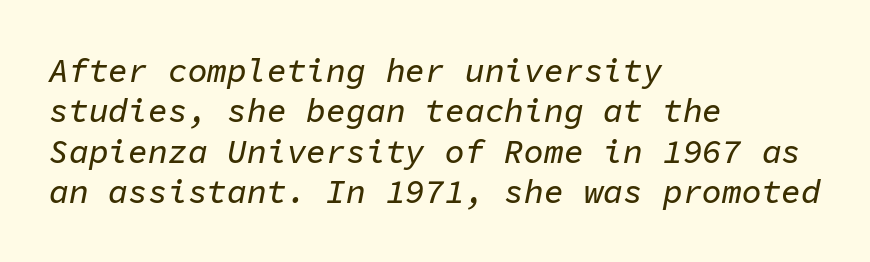
Descenders are the only things crossing below the line. These lines are rendered in a fixed-pitch font. The passage shown has conventional tracking throughout. The lettering tilts uniformly, giving the passage an italic look. The typesetter chose a ragged-right arrangement here.
